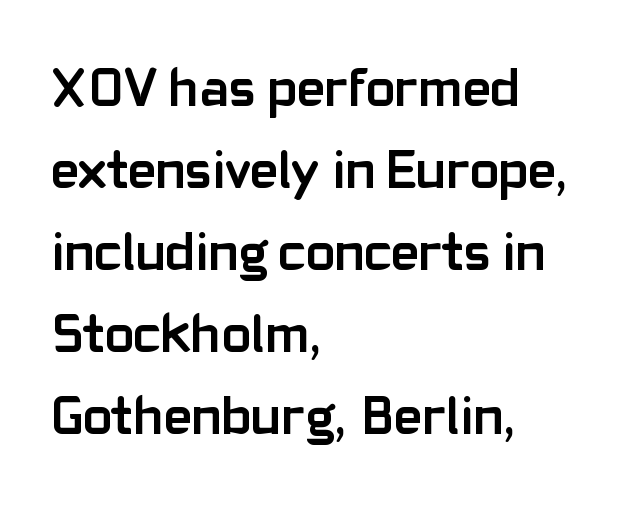
Q: Is the text bold? A: Yes.
Q: Is the text italic (slanted)? A: No, it is upright.
Q: Is the typeface a serif or a sans-serif typeface? A: Sans-serif.
Q: Is the text underlined? A: No.
Q: How is the paragraph aligned? A: Left-aligned.
Q: Is the spacing between letters normal or unusually wide? A: Normal.
Q: Is the spacing between lines tight, normal or loose? A: Normal.
Q: Width (condensed, normal, or wide)? A: Normal.
Q: Stroke contrast? A: Low.
Q: x-height? A: Medium.
Q: Monospaced? A: No.
